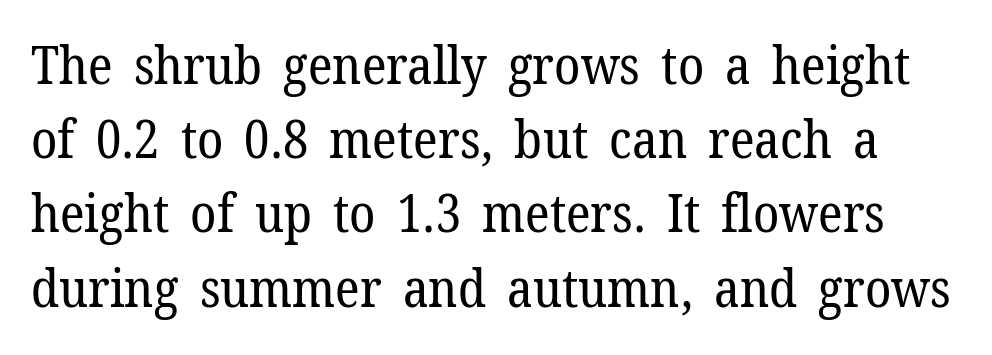
Just letters on the line, the space beneath them empty. You can tell from the footed stems that serif type was used. If you drew a line through each stem, it would be perfectly vertical. The characters are drawn with everyday or finer stroke widths. Students, note that the glyphs here touch the page at normal intervals. The passage shown is typed in a proportional face where columns would drift.
